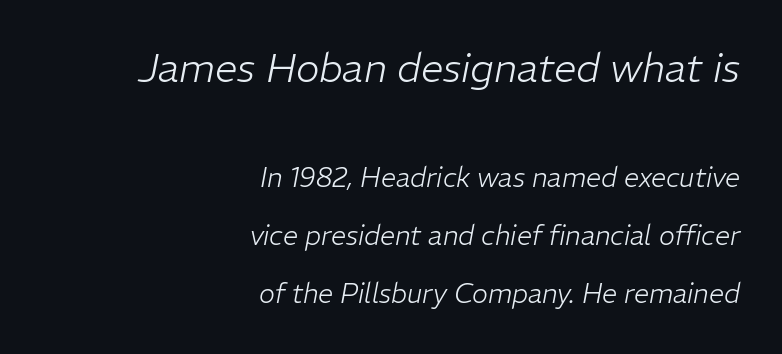
{"italic": "yes", "lean": "right", "slant_degrees": 11, "bold": "no", "weight": "light", "width": "normal", "stroke_contrast": "low", "x_height": "medium", "monospaced": "no", "underline": "no", "align": "right", "line_spacing": "loose", "line_spacing_ratio": 2.15, "letter_spacing": "normal", "letter_spacing_em": 0.0, "larger_block": "first", "size_ratio": 1.48, "glyph_px": 40}
